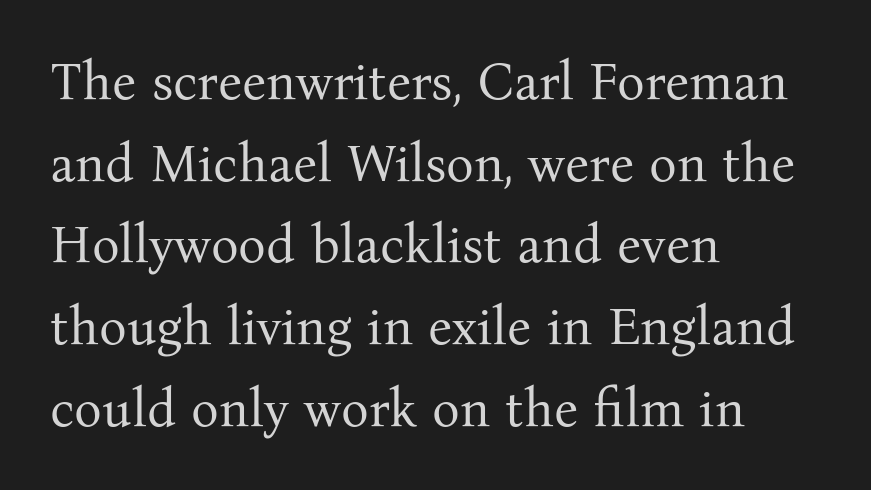
The image shows 52 px regular-weight serif type, upright; set left-aligned, normal line spacing (1.57x), normal letter spacing, not underlined; medium stroke contrast and a medium x-height.
